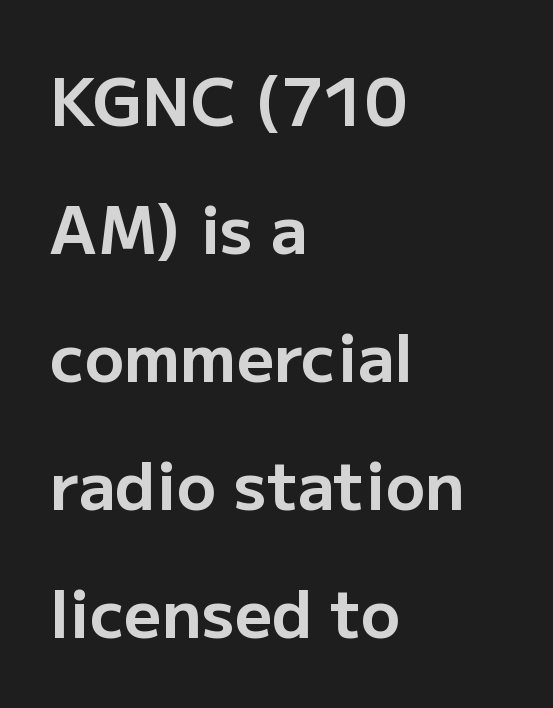
Do the characters align in a grid? No, the font is proportional. Notice how the passage keeps a crisp vertical edge on the left only. A typesetter would mark this as roman, not italic. Words float on clear page, feet unadorned. Font category for this specimen: sans-serif.
